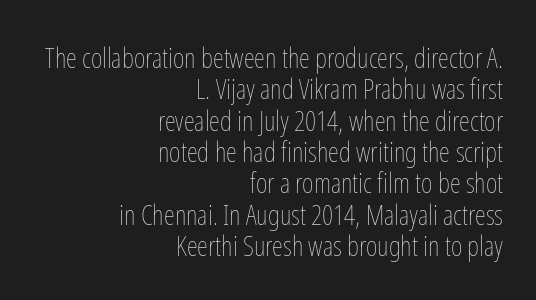
{"italic": "no", "bold": "no", "weight": "thin", "width": "condensed", "stroke_contrast": "low", "x_height": "medium", "monospaced": "no", "underline": "no", "align": "right", "line_spacing": "tight", "line_spacing_ratio": 1.12, "letter_spacing": "normal", "letter_spacing_em": 0.0, "glyph_px": 28}
